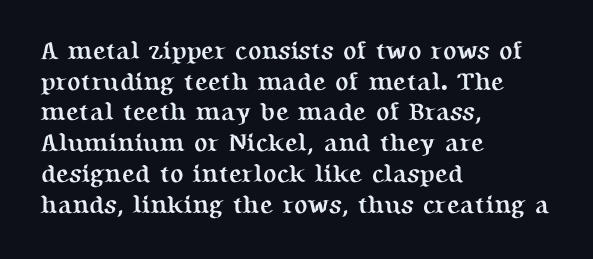
The image shows 25 px bold type, upright; set left-aligned, line spacing 1.23x, normal letter spacing, not underlined.
